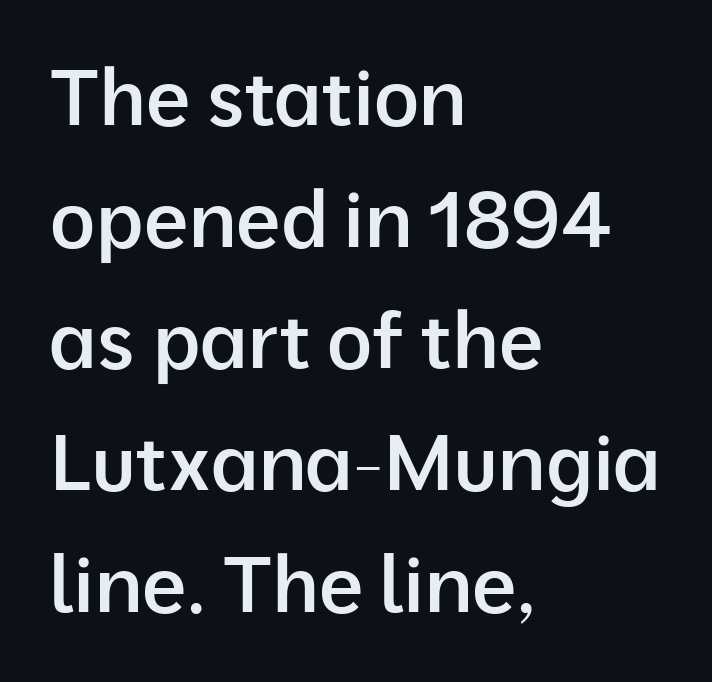
The font's upright variant was chosen for this text. Nope, no serifs anywhere on these letters. Regarding leading, the lines here are spaced in the standard way. Moderately thickened strokes mark this as semibold type. Left-aligned paragraph, ragged on the right. Words float on clear page, feet unadorned.
